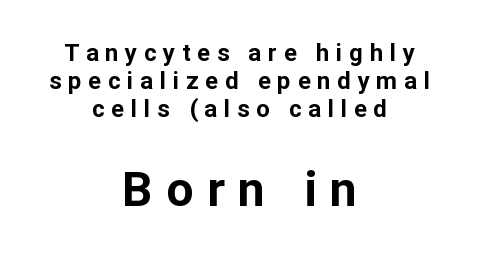
Q: Is the text bold? A: Yes.
Q: Is the text italic (slanted)? A: No, it is upright.
Q: Is the typeface a serif or a sans-serif typeface? A: Sans-serif.
Q: Is the text underlined? A: No.
Q: How is the paragraph aligned? A: Centered.
Q: Is the spacing between letters normal or unusually wide? A: Unusually wide.
Q: Which block of text is set in a larger size, the first (top) or the second (bottom)? A: The second (bottom) one.
Q: Width (condensed, normal, or wide)? A: Normal.
Q: Stroke contrast? A: Low.
Q: x-height? A: Medium.
Q: Monospaced? A: No.
